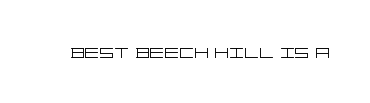
The image shows 23 px text type, upright; set normal letter spacing, not underlined.
